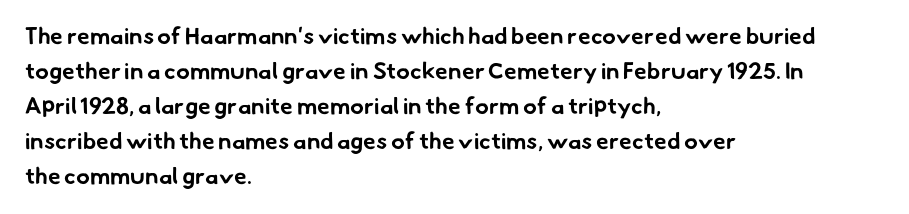
{"bold": "yes", "underline": "no", "align": "left", "line_spacing": "normal", "line_spacing_ratio": 1.52, "letter_spacing": "normal", "letter_spacing_em": 0.0, "glyph_px": 23}
